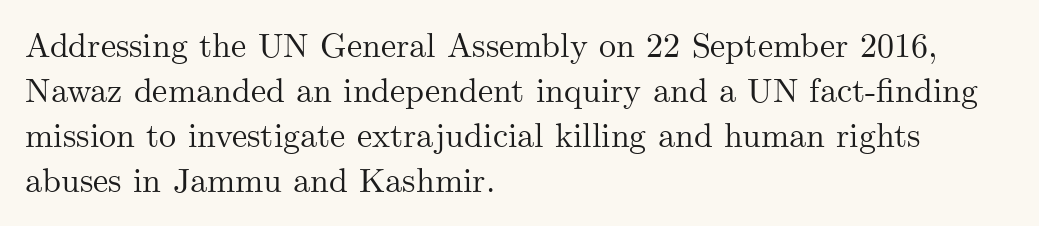
Q: Is the text italic (slanted)? A: No, it is upright.
Q: Is the typeface a serif or a sans-serif typeface? A: Serif.
Q: Is the text underlined? A: No.
Q: How is the paragraph aligned? A: Left-aligned.
Q: Is the spacing between letters normal or unusually wide? A: Normal.
Q: Is the spacing between lines tight, normal or loose? A: Normal.
Q: Width (condensed, normal, or wide)? A: Normal.
Q: Stroke contrast? A: Medium.
Q: x-height? A: Small.
Q: Monospaced? A: No.
